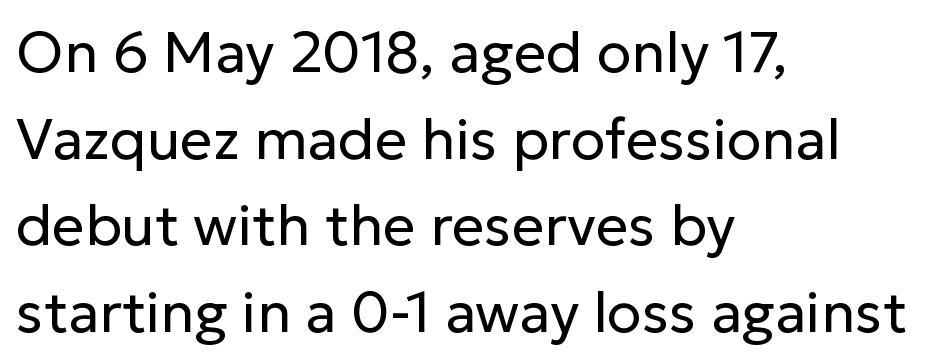
The image shows 57 px regular-weight sans-serif type, upright; set left-aligned, normal line spacing (1.52x), normal letter spacing, not underlined; low stroke contrast and a medium x-height.
